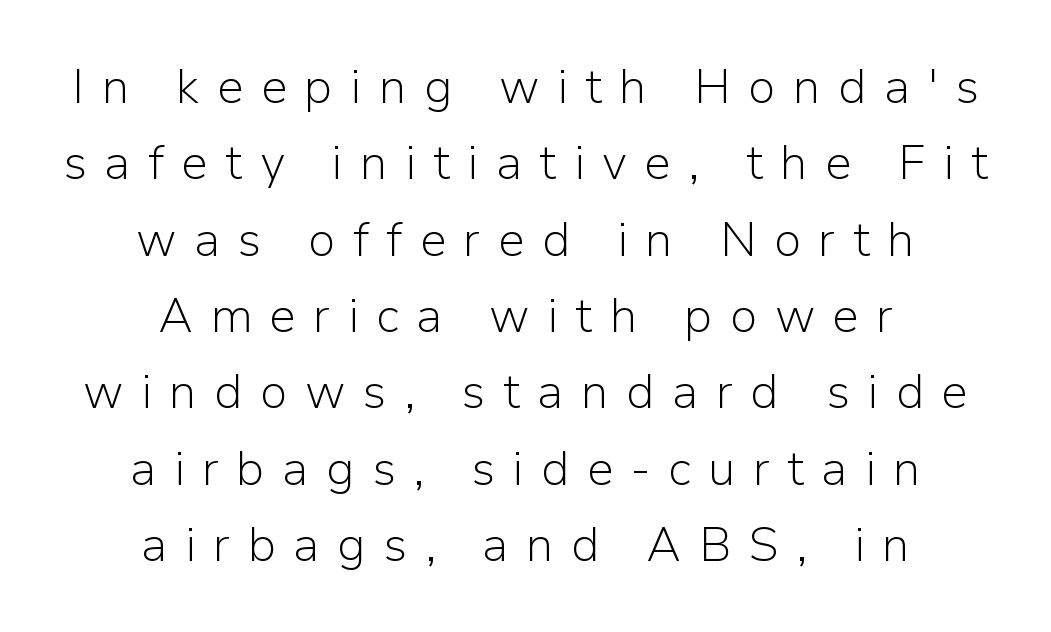
The rendering inserts visible extra space after every character. The glyphs are unaccompanied by any horizontal stroke below them. The face looks like a standard text weight, possibly lighter. The font family rendered here belongs to the sans-serif group.
